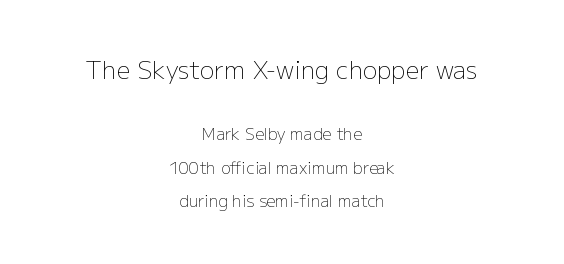
Q: Is the text bold? A: No.
Q: Is the text italic (slanted)? A: No, it is upright.
Q: Is the text underlined? A: No.
Q: How is the paragraph aligned? A: Centered.
Q: Is the spacing between letters normal or unusually wide? A: Normal.
Q: Is the spacing between lines tight, normal or loose? A: Loose.
Q: Which block of text is set in a larger size, the first (top) or the second (bottom)? A: The first (top) one.
